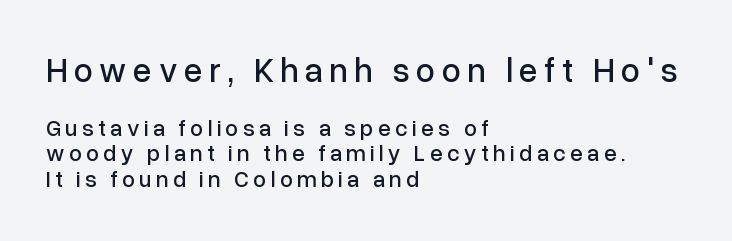
The image shows 34 px sans-serif type, upright; set left-aligned, tight line spacing (1.11x), not underlined; the first (top) block is 1.48x larger; low stroke contrast and a medium x-height.
